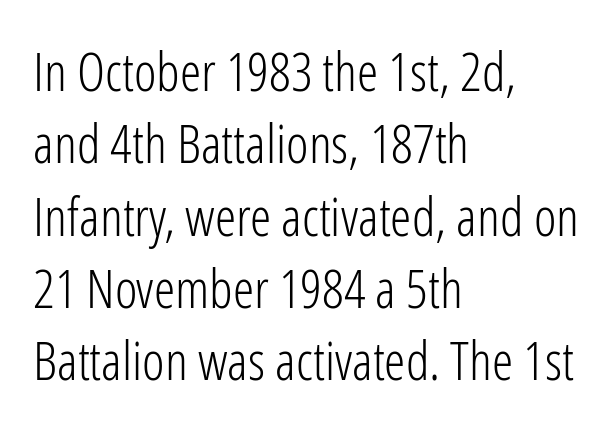
The image shows 54 px light, condensed sans-serif type, upright; set left-aligned, normal line spacing (1.34x), normal letter spacing, not underlined; low stroke contrast and a medium x-height.
